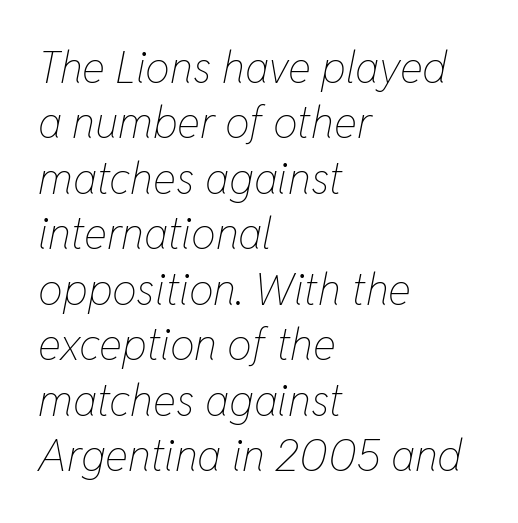
Clear beneath every line of the passage. The rendering keeps characters at their native spacing. Does the leading feel generous? No, just average. Vertical stems look standard width or narrower in stroke. In terms of posture, this sample is oblique.
